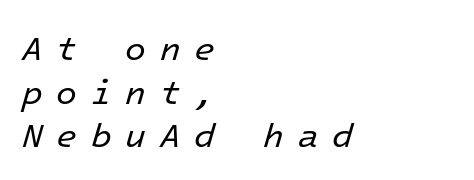
Q: Is the text bold? A: No.
Q: Is the text italic (slanted)? A: Yes, it leans right by about 16 degrees.
Q: Is the text underlined? A: No.
Q: How is the paragraph aligned? A: Left-aligned.
Q: Is the spacing between letters normal or unusually wide? A: Unusually wide.
Q: Is the spacing between lines tight, normal or loose? A: Normal.
Q: Width (condensed, normal, or wide)? A: Normal.
Q: Stroke contrast? A: Low.
Q: x-height? A: Medium.
Q: Monospaced? A: Yes.
